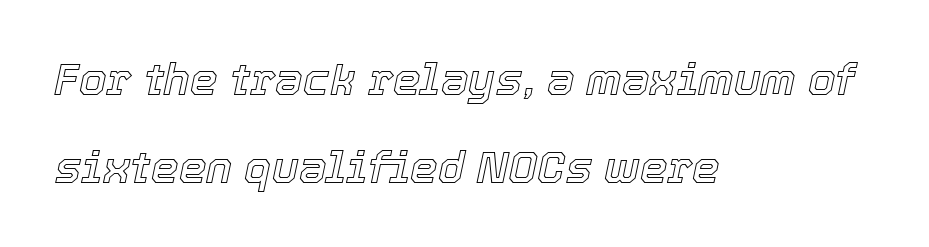
The image shows 44 px text type, italic (leaning right); set left-aligned, loose line spacing (1.99x), normal letter spacing, not underlined; a medium x-height.
